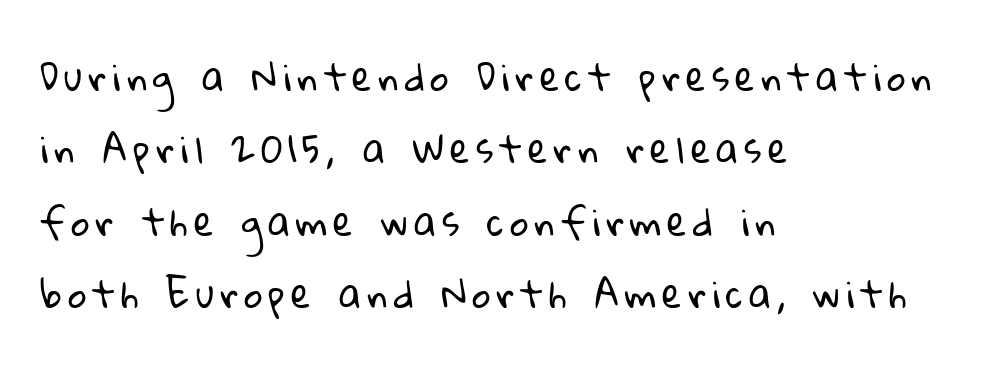
{"serif": "no", "bold": "no", "weight": "regular", "width": "normal", "stroke_contrast": "low", "x_height": "medium", "monospaced": "no", "underline": "no", "align": "left", "line_spacing": "loose", "line_spacing_ratio": 2.01, "glyph_px": 36}
